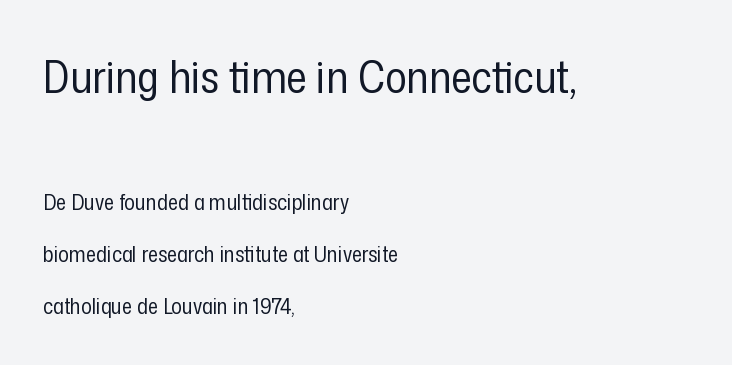
Q: Is the text bold? A: No.
Q: Is the text italic (slanted)? A: No, it is upright.
Q: Is the typeface a serif or a sans-serif typeface? A: Sans-serif.
Q: Is the text underlined? A: No.
Q: How is the paragraph aligned? A: Left-aligned.
Q: Is the spacing between letters normal or unusually wide? A: Normal.
Q: Is the spacing between lines tight, normal or loose? A: Loose.
Q: Which block of text is set in a larger size, the first (top) or the second (bottom)? A: The first (top) one.
Q: Width (condensed, normal, or wide)? A: Condensed.
Q: Stroke contrast? A: Low.
Q: x-height? A: Medium.
Q: Monospaced? A: No.
